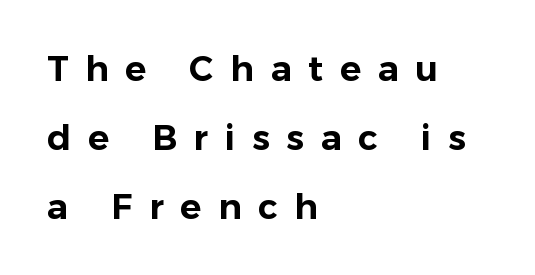
{"serif": "no", "italic": "no", "width": "normal", "stroke_contrast": "low", "x_height": "medium", "monospaced": "no", "underline": "no", "align": "left", "line_spacing": "loose", "line_spacing_ratio": 1.97, "letter_spacing": "wide", "letter_spacing_em": 0.48, "glyph_px": 35}
